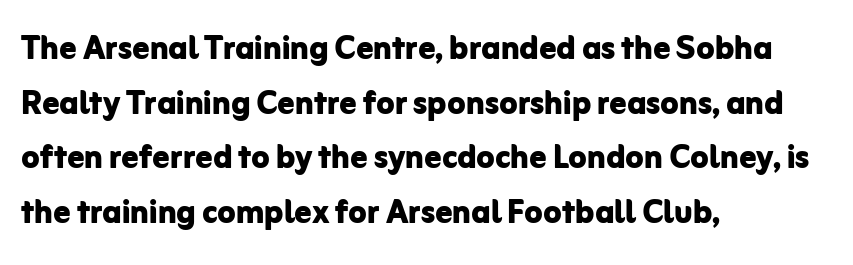
Q: Is the text bold? A: Yes.
Q: Is the text italic (slanted)? A: No, it is upright.
Q: Is the typeface a serif or a sans-serif typeface? A: Sans-serif.
Q: Is the text underlined? A: No.
Q: How is the paragraph aligned? A: Left-aligned.
Q: Is the spacing between letters normal or unusually wide? A: Normal.
Q: Is the spacing between lines tight, normal or loose? A: Normal.
Q: Width (condensed, normal, or wide)? A: Normal.
Q: Stroke contrast? A: Low.
Q: x-height? A: Medium.
Q: Monospaced? A: No.
